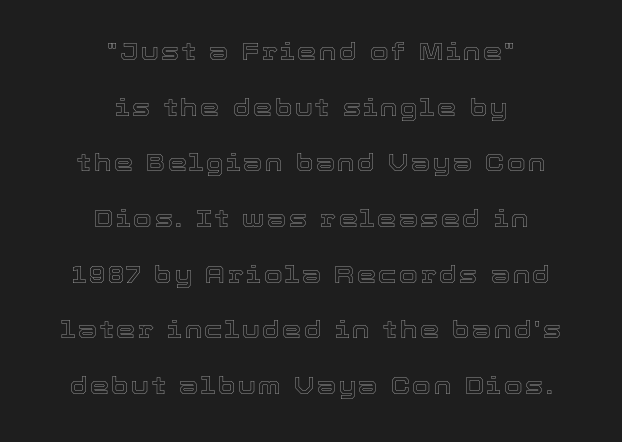
Any mark beneath the type? The region is blank. Loosely led — the rows are spread out. The rendering positions every line midway between the sides. Every character sits straight up, as roman type does.
